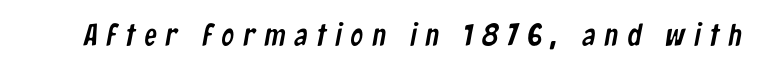
The image shows 31 px condensed sans-serif type; set unusually wide letter spacing (+0.3 em), not underlined; low stroke contrast and a medium x-height.
